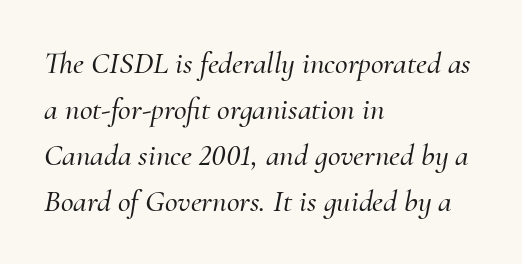
The vertical gap from one line to the next is medium. Short note: letters normally spaced. The passage is arranged the way most books set body copy — flush left. Plain, unruled lines of type. To sum up the face: it has serifs. The letters advance in unequal steps, a hallmark of proportional type.
